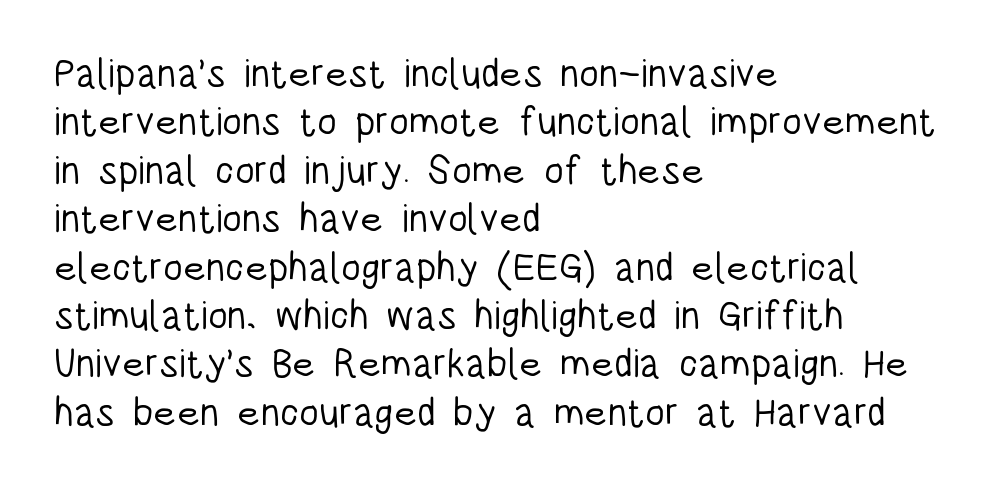
{"serif": "no", "italic": "no", "bold": "no", "weight": "light", "width": "condensed", "stroke_contrast": "low", "x_height": "large", "monospaced": "no", "underline": "no", "align": "left", "line_spacing_ratio": 1.21, "letter_spacing": "normal", "letter_spacing_em": 0.0, "glyph_px": 40}
